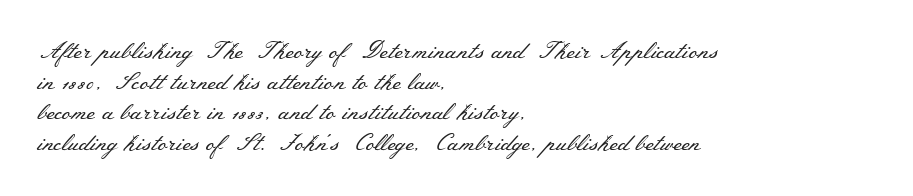
Q: Is the text bold? A: No.
Q: Is the text italic (slanted)? A: Yes.
Q: Is the text underlined? A: No.
Q: How is the paragraph aligned? A: Left-aligned.
Q: Is the spacing between letters normal or unusually wide? A: Normal.
Q: Is the spacing between lines tight, normal or loose? A: Normal.
